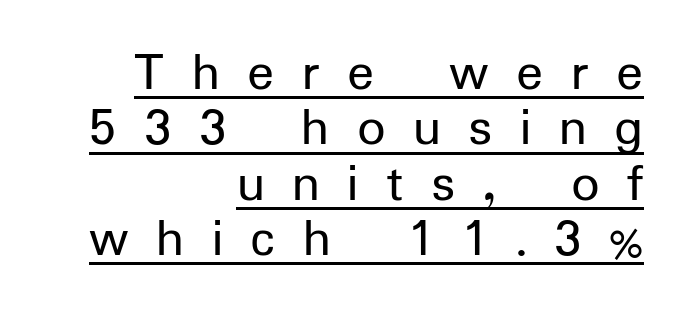
Q: Is the text bold? A: No.
Q: Is the text italic (slanted)? A: No, it is upright.
Q: Is the typeface a serif or a sans-serif typeface? A: Sans-serif.
Q: Is the text underlined? A: Yes.
Q: How is the paragraph aligned? A: Right-aligned.
Q: Is the spacing between letters normal or unusually wide? A: Unusually wide.
Q: Is the spacing between lines tight, normal or loose? A: Tight.
Q: Width (condensed, normal, or wide)? A: Normal.
Q: Stroke contrast? A: Low.
Q: x-height? A: Medium.
Q: Monospaced? A: No.
